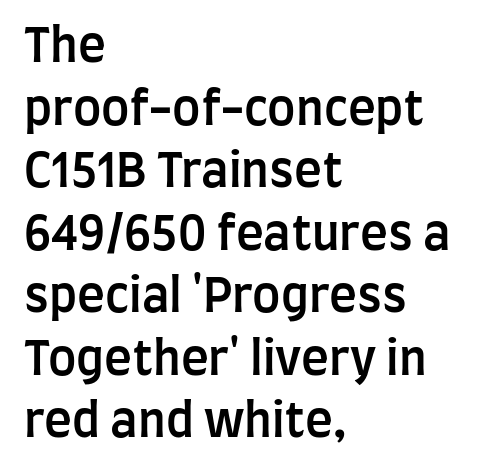
The image shows 47 px semibold, condensed sans-serif type, upright; set left-aligned, normal line spacing (1.33x), normal letter spacing, not underlined; low stroke contrast and a large x-height.
